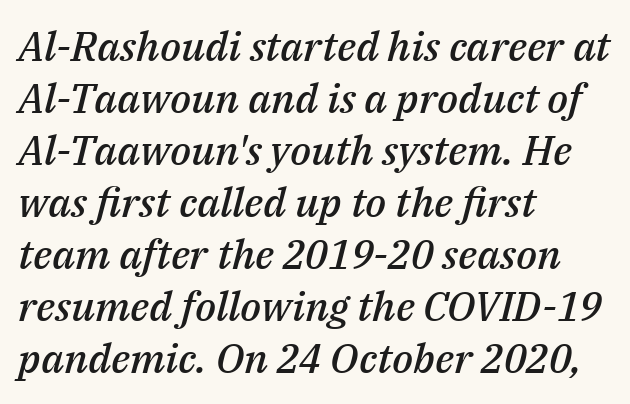
Its strokes are somewhat broadened, the hallmark of semibold type. Lines of text with bare space underneath. Words appear dense and cohesive because spacing is normal. The rendering uses natural spacing where letterforms have individual widths. Is the block centered? No — it sits flush against the left margin.
